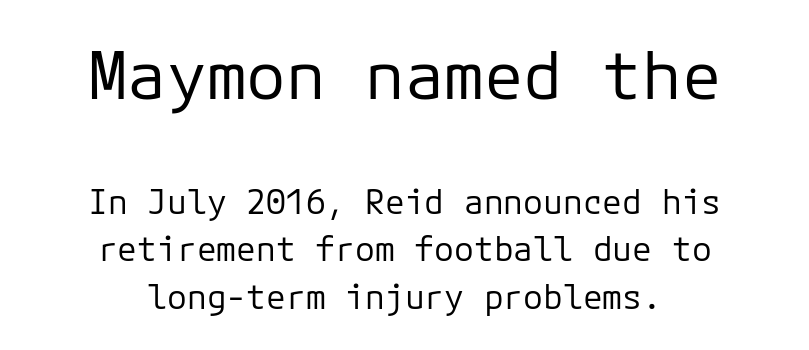
The image shows 66 px regular-weight sans-serif type, upright; set centered, normal line spacing (1.44x), normal letter spacing, not underlined; the first (top) block is 2.0x larger; low stroke contrast and a medium x-height.
